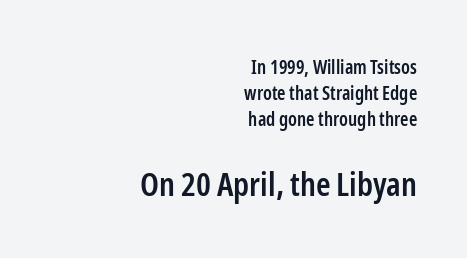
The image shows 33 px semibold, condensed sans-serif type, upright; set right-aligned, normal line spacing (1.36x), normal letter spacing, not underlined; the second (bottom) block is 1.74x larger; low stroke contrast and a medium x-height.
